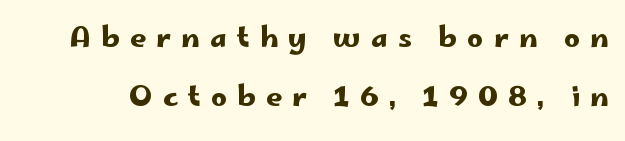
{"serif": "no", "italic": "no", "width": "wide", "stroke_contrast": "low", "x_height": "small", "monospaced": "no", "underline": "no", "line_spacing": "loose", "line_spacing_ratio": 2.11, "letter_spacing": "wide", "letter_spacing_em": 0.36, "glyph_px": 28}
